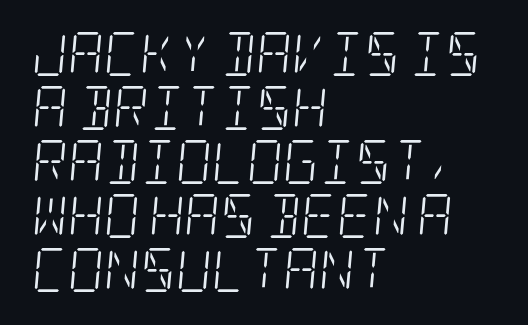
The image shows 44 px light, condensed serif type, italic (leaning right); set left-aligned, line spacing 1.23x, normal letter spacing, not underlined; low stroke contrast and a large x-height.
